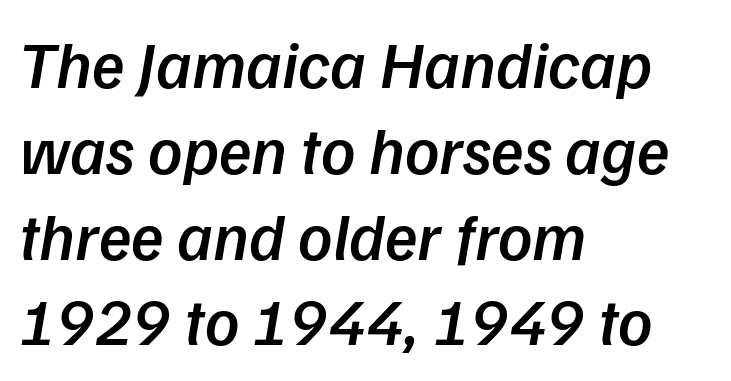
Interline gaps are of average width in this sample. Lines of text with bare space underneath. Compared with ordinary roman type, these characters are visibly tilted. The rendering uses natural spacing where letterforms have individual widths. These lines keep a tight, regular rhythm from letter to letter.
